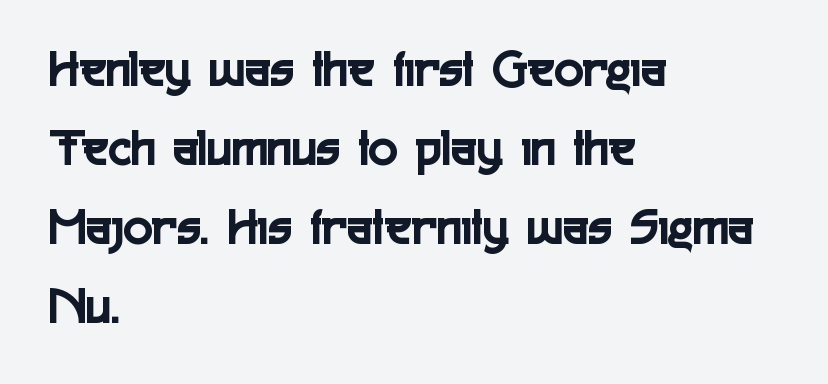
Q: Is the text italic (slanted)? A: No, it is upright.
Q: Is the typeface a serif or a sans-serif typeface? A: Sans-serif.
Q: Is the text underlined? A: No.
Q: How is the paragraph aligned? A: Left-aligned.
Q: Is the spacing between letters normal or unusually wide? A: Normal.
Q: Is the spacing between lines tight, normal or loose? A: Normal.
Q: Width (condensed, normal, or wide)? A: Condensed.
Q: x-height? A: Medium.
Q: Monospaced? A: No.
